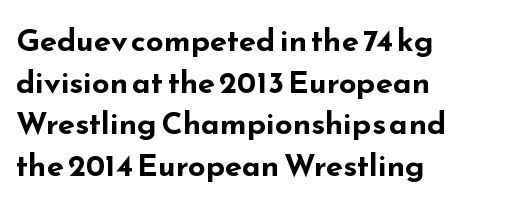
This sample uses an upright cut, with every glyph sitting square on the baseline. Beneath every word, the page is bare. Plenty of ink on the page — the face is bold. Character widths vary here, with narrow letters taking less room than wide ones. The gaps between neighbouring characters are ordinary and unremarkable. The passage shown stacks its lines at a standard gap.
